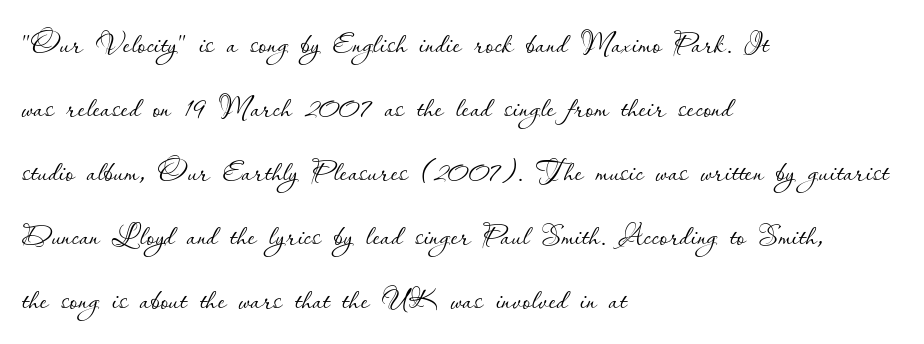
{"bold": "no", "weight": "thin", "width": "normal", "stroke_contrast": "low", "x_height": "small", "monospaced": "no", "underline": "no", "align": "left", "line_spacing": "normal", "line_spacing_ratio": 1.6, "letter_spacing": "normal", "letter_spacing_em": 0.0, "glyph_px": 40}
